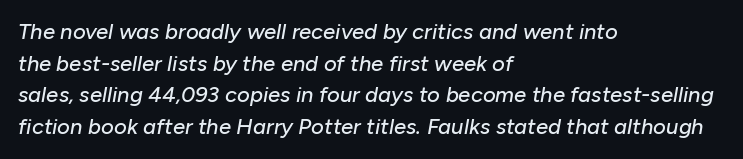
The paragraph has a hard left edge and a soft right edge. Quick note: interline space is typical. Would a proofreader flag this as italicized? Yes. The baseline area is clear. The tracking reads as untouched default to a designer's eye.
